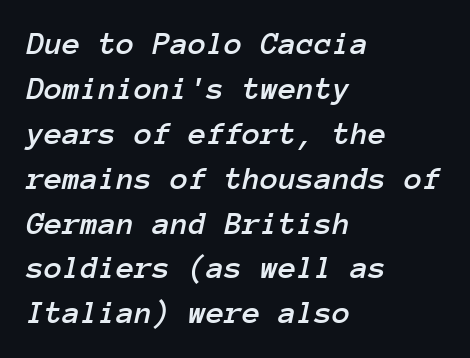
The image shows 33 px text type, italic (leaning right), monospaced; set left-aligned, normal line spacing (1.36x), normal letter spacing, not underlined; low stroke contrast and a medium x-height.
